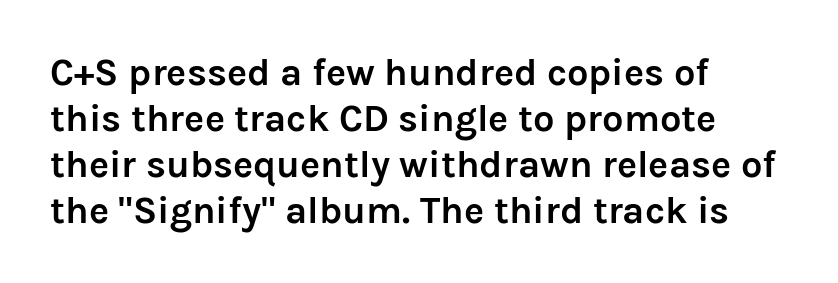
{"serif": "no", "italic": "no", "bold": "yes", "weight": "semibold", "width": "normal", "stroke_contrast": "low", "x_height": "medium", "monospaced": "no", "underline": "no", "align": "left", "line_spacing_ratio": 1.21, "letter_spacing": "normal", "letter_spacing_em": 0.0, "glyph_px": 38}
